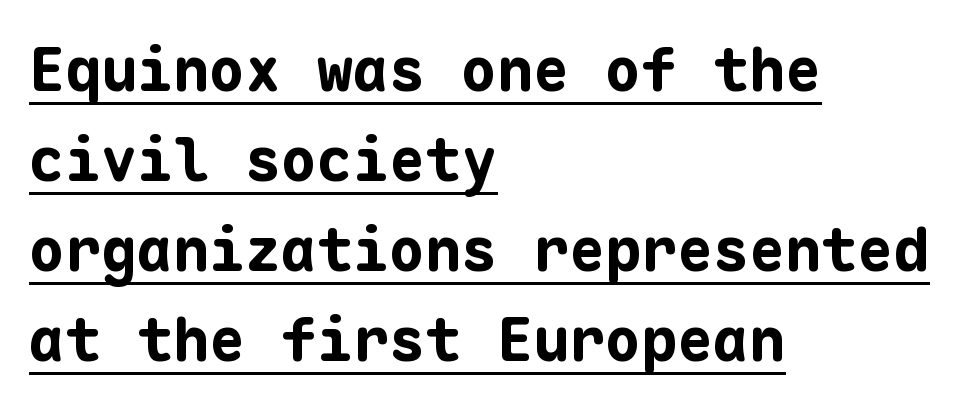
{"serif": "no", "italic": "no", "bold": "yes", "weight": "bold", "width": "normal", "stroke_contrast": "low", "x_height": "medium", "monospaced": "yes", "underline": "yes", "align": "left", "line_spacing": "normal", "line_spacing_ratio": 1.5, "letter_spacing": "normal", "letter_spacing_em": 0.0, "glyph_px": 60}
